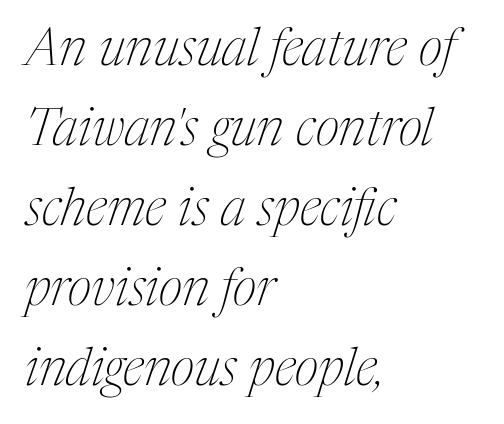
The image shows 52 px thin, condensed serif type, italic (leaning right); set left-aligned, normal line spacing (1.54x), normal letter spacing, not underlined; medium stroke contrast and a medium x-height.
